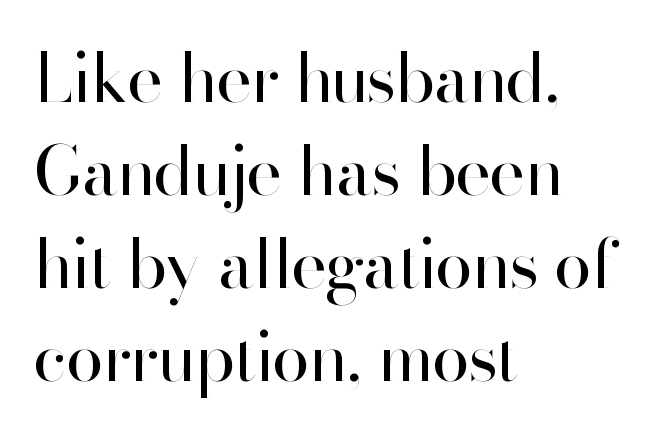
The image shows 68 px regular-weight sans-serif type, upright; set left-aligned, normal line spacing (1.37x), normal letter spacing, not underlined; high stroke contrast and a small x-height.
